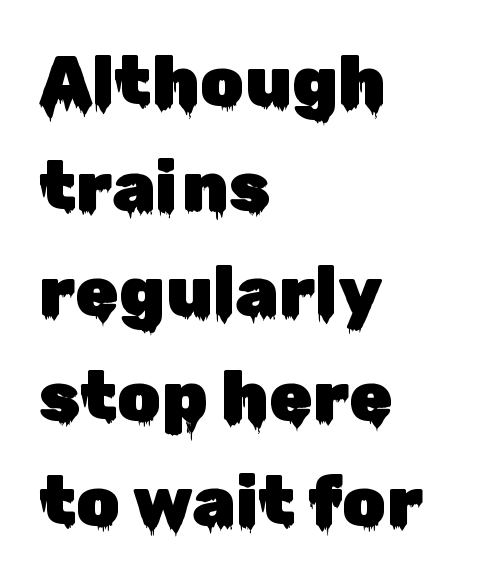
Teacher's note: observe the even left margin — that is flush-left alignment. Beneath every word, the page is bare. The type family on display is of the sans-serif kind. The lines sit at an ordinary, default distance from one another. This sample has the flowing, uneven cadence of proportional lettering.
